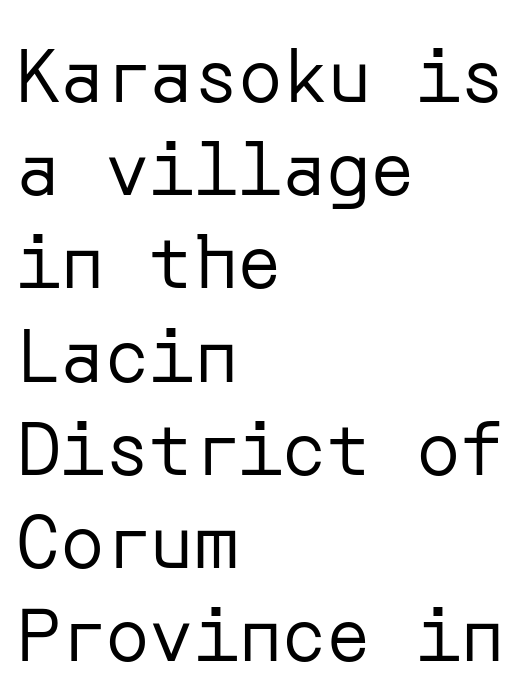
A typesetter would call this leading conventional body-copy spacing. Summary of weight: not heavy and not bold. The typesetter chose a ragged-right arrangement here. Tracking here is standard; glyphs follow each other at the usual distance. In terms of letterform style, serifs are entirely absent. If you drew a line through each stem, it would be perfectly vertical.
